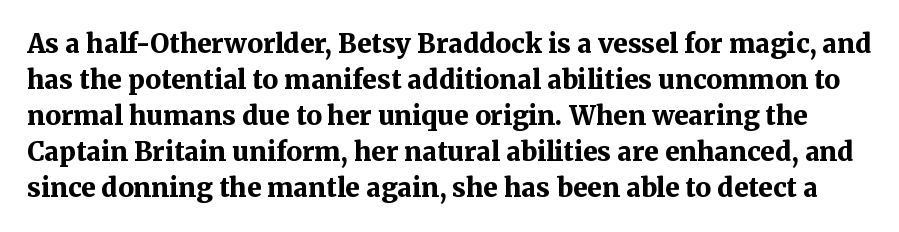
Q: Is the text bold? A: Yes.
Q: Is the text italic (slanted)? A: No, it is upright.
Q: Is the text underlined? A: No.
Q: Is the spacing between letters normal or unusually wide? A: Normal.
Q: Is the spacing between lines tight, normal or loose? A: Normal.
